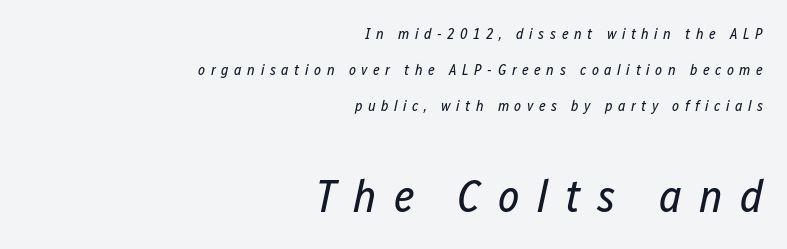
The image shows 46 px regular-weight, condensed type, italic (leaning right); set right-aligned, loose line spacing (2.39x), unusually wide letter spacing (+0.37 em), not underlined; the second (bottom) block is 3.07x larger; low stroke contrast and a medium x-height.
